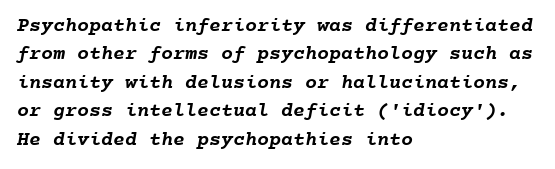
{"bold": "yes", "underline": "no", "align": "left", "line_spacing": "normal", "line_spacing_ratio": 1.42, "letter_spacing": "normal", "letter_spacing_em": 0.0, "glyph_px": 20}
